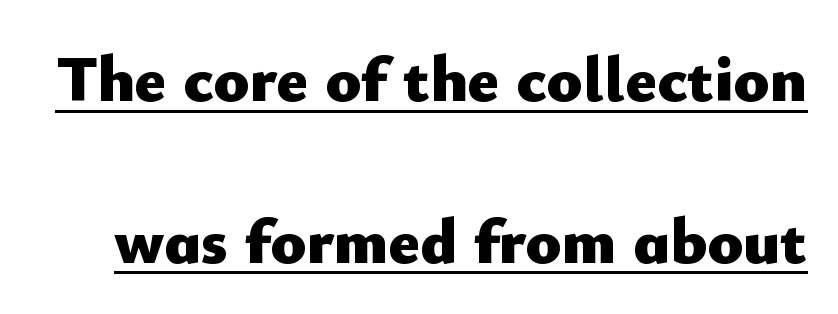
The image shows 66 px heavy sans-serif type, upright; set loose line spacing (2.45x), normal letter spacing, underlined; low stroke contrast and a small x-height.
